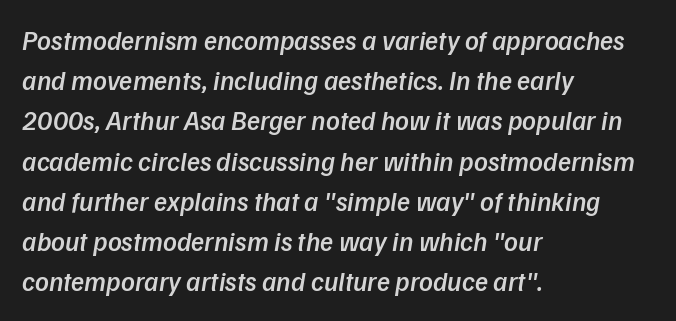
Q: Is the text bold? A: Semi-bold.
Q: Is the text italic (slanted)? A: Yes, it leans right by about 9 degrees.
Q: Is the text underlined? A: No.
Q: How is the paragraph aligned? A: Left-aligned.
Q: Is the spacing between letters normal or unusually wide? A: Normal.
Q: Is the spacing between lines tight, normal or loose? A: Normal.
